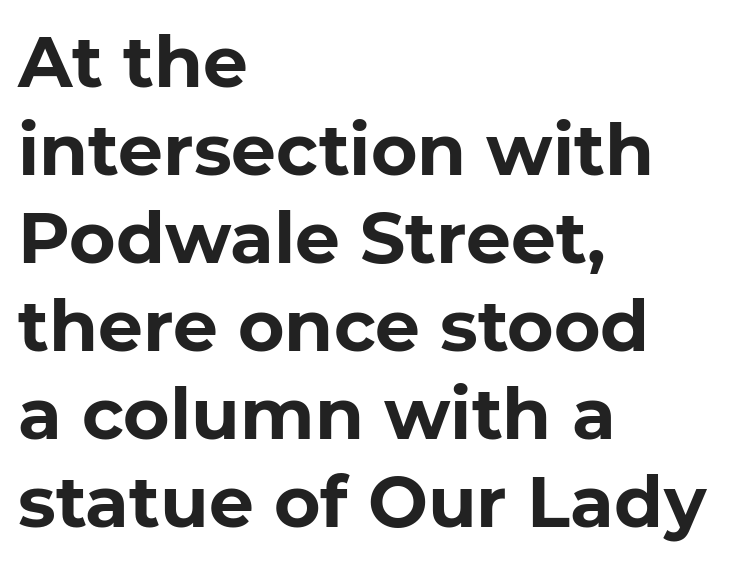
{"serif": "no", "italic": "no", "bold": "yes", "weight": "bold", "width": "normal", "stroke_contrast": "low", "x_height": "medium", "monospaced": "no", "underline": "no", "align": "left", "line_spacing_ratio": 1.24, "letter_spacing": "normal", "letter_spacing_em": 0.0, "glyph_px": 71}
